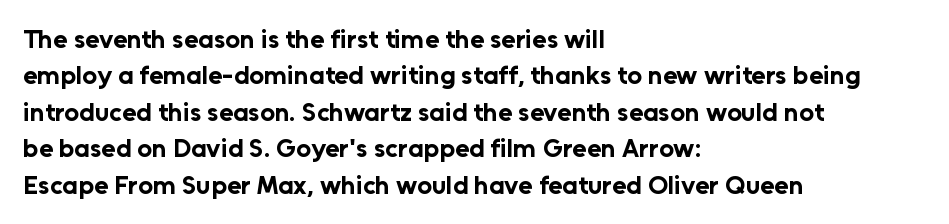
Q: Is the text bold? A: Yes.
Q: Is the text italic (slanted)? A: No, it is upright.
Q: Is the text underlined? A: No.
Q: How is the paragraph aligned? A: Left-aligned.
Q: Is the spacing between letters normal or unusually wide? A: Normal.
Q: Is the spacing between lines tight, normal or loose? A: Normal.
